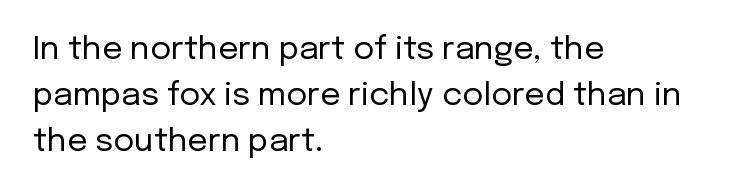
Q: Is the text bold? A: No.
Q: Is the text italic (slanted)? A: No, it is upright.
Q: Is the typeface a serif or a sans-serif typeface? A: Sans-serif.
Q: Is the text underlined? A: No.
Q: How is the paragraph aligned? A: Left-aligned.
Q: Is the spacing between letters normal or unusually wide? A: Normal.
Q: Is the spacing between lines tight, normal or loose? A: Normal.
Q: Width (condensed, normal, or wide)? A: Normal.
Q: Stroke contrast? A: Low.
Q: x-height? A: Medium.
Q: Monospaced? A: No.
